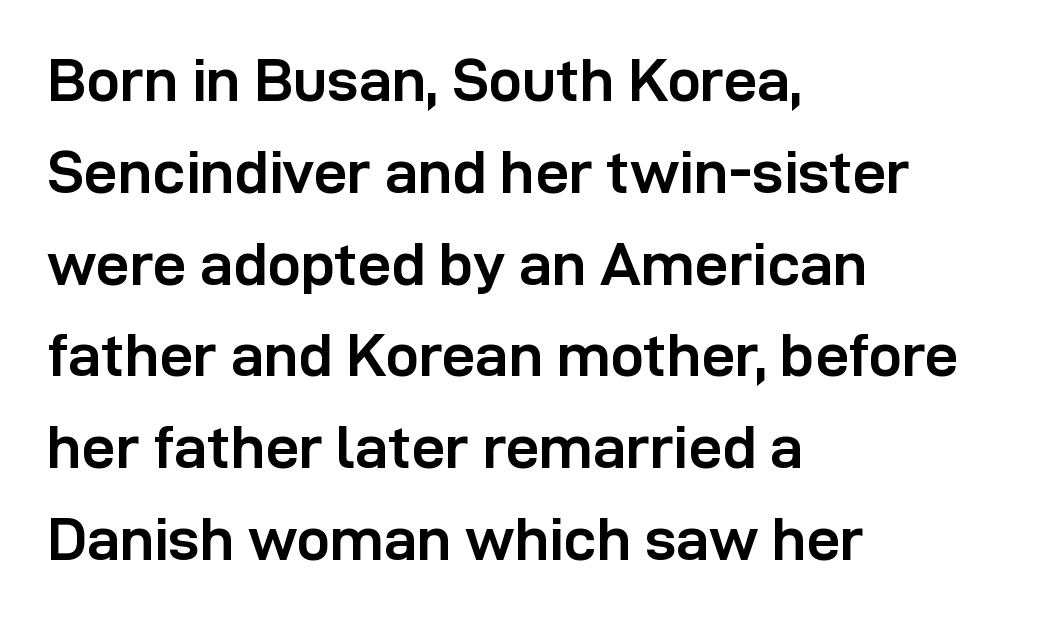
The image shows 60 px semibold sans-serif type, upright; set left-aligned, normal line spacing (1.53x), normal letter spacing, not underlined; low stroke contrast and a medium x-height.
